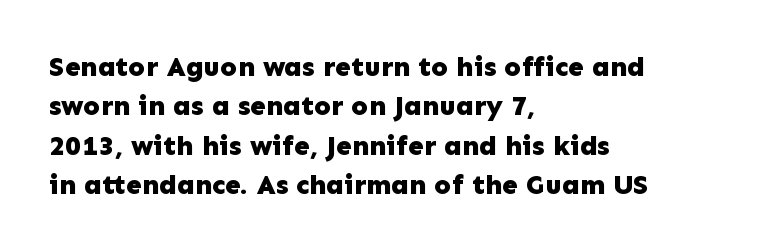
The image shows 28 px bold sans-serif type, upright; set left-aligned, normal line spacing (1.41x), normal letter spacing, not underlined; low stroke contrast and a medium x-height.
